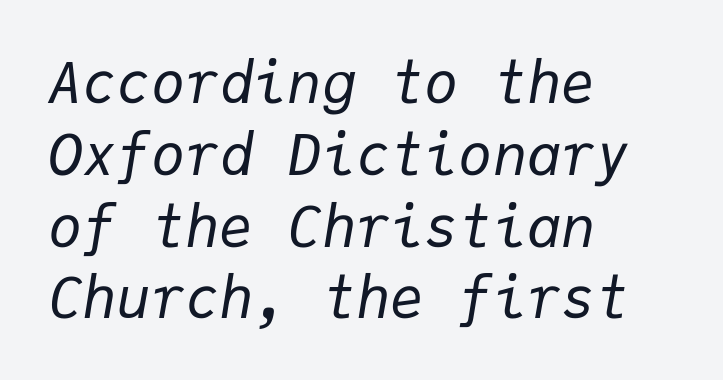
The image shows 57 px regular-weight type, italic (leaning right), monospaced; set left-aligned, normal line spacing (1.26x), normal letter spacing, not underlined; low stroke contrast and a medium x-height.
